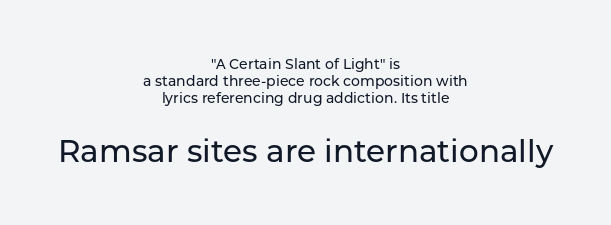
The baseline area is clear. Spacing verdict: proportional, widths tailored to each character. Reading down the block, each line starts at a different indent, mirrored at its end. Posture: vertical. The emphasis by scale lands on block number two, below.
